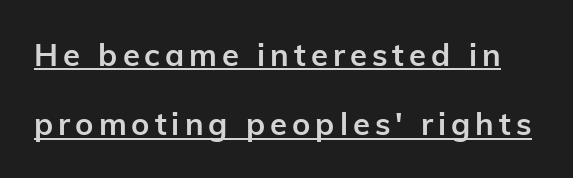
In terms of posture, this sample is upright. Unlike a traditional serif, this face leaves its strokes unadorned. Interline gaps are noticeably wide in this sample. I'd describe the lettering as bold — thick and assertive.
